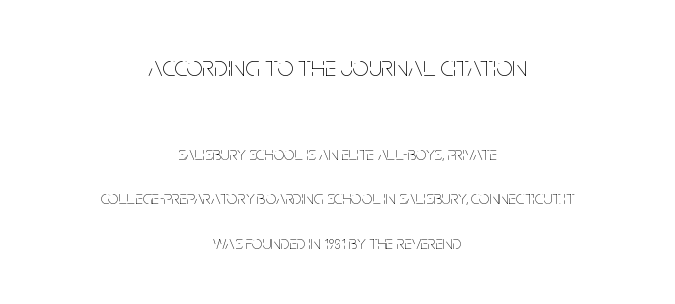
The image shows 29 px thin, condensed type, upright; set centered, loose line spacing (2.36x), normal letter spacing, not underlined; the first (top) block is 1.53x larger; low stroke contrast and a large x-height.
